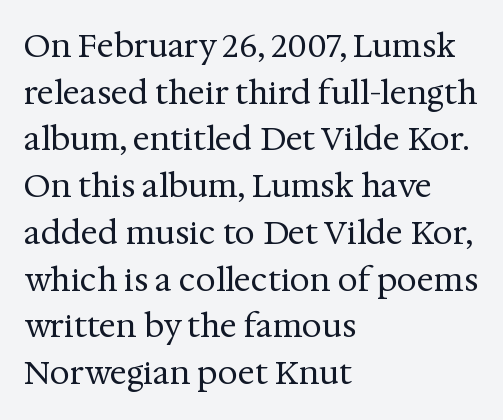
Q: Is the text bold? A: No.
Q: Is the text italic (slanted)? A: No, it is upright.
Q: Is the typeface a serif or a sans-serif typeface? A: Serif.
Q: Is the text underlined? A: No.
Q: How is the paragraph aligned? A: Left-aligned.
Q: Is the spacing between letters normal or unusually wide? A: Normal.
Q: Is the spacing between lines tight, normal or loose? A: Normal.
Q: Width (condensed, normal, or wide)? A: Normal.
Q: Stroke contrast? A: Medium.
Q: x-height? A: Medium.
Q: Monospaced? A: No.
